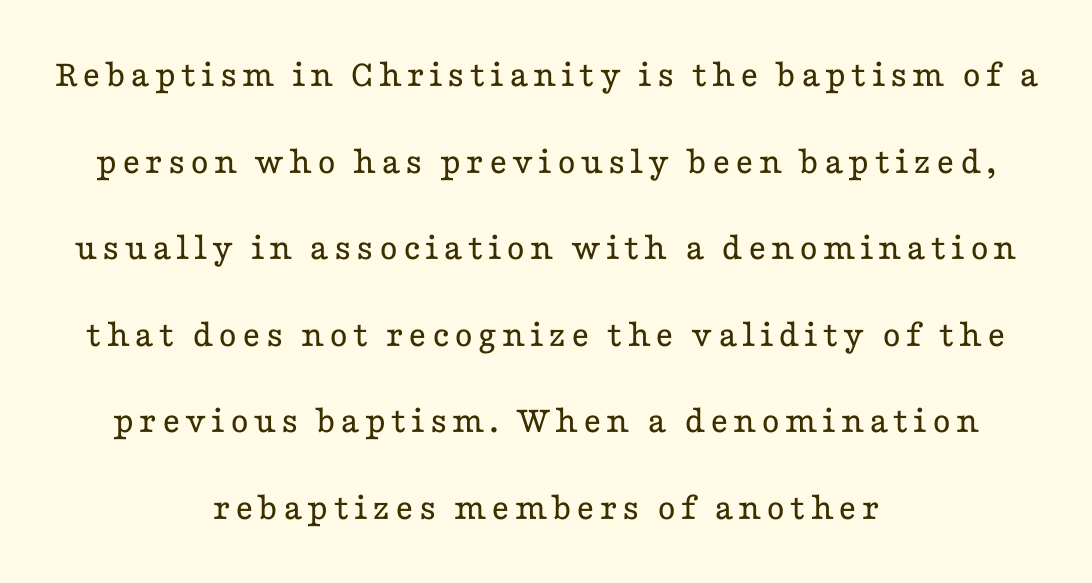
Q: Is the text bold? A: No.
Q: Is the text italic (slanted)? A: No, it is upright.
Q: Is the typeface a serif or a sans-serif typeface? A: Serif.
Q: Is the text underlined? A: No.
Q: How is the paragraph aligned? A: Centered.
Q: Is the spacing between lines tight, normal or loose? A: Loose.
Q: Width (condensed, normal, or wide)? A: Wide.
Q: Stroke contrast? A: Low.
Q: x-height? A: Medium.
Q: Monospaced? A: No.
